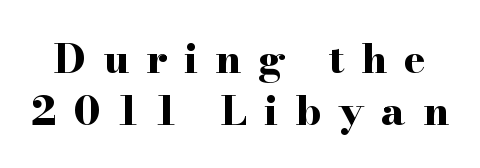
The image shows 41 px bold, wide serif type, upright; set normal line spacing (1.26x), unusually wide letter spacing (+0.41 em), not underlined; high stroke contrast and a small x-height.
